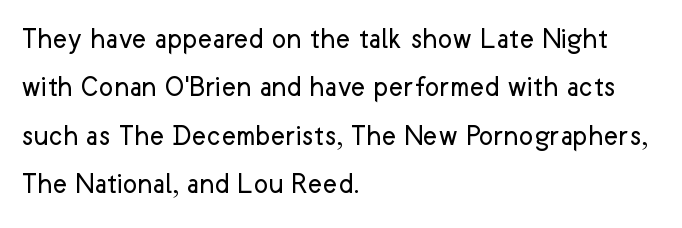
The image shows 31 px regular-weight sans-serif type, upright; set left-aligned, normal line spacing (1.56x), normal letter spacing, not underlined; low stroke contrast and a medium x-height.
